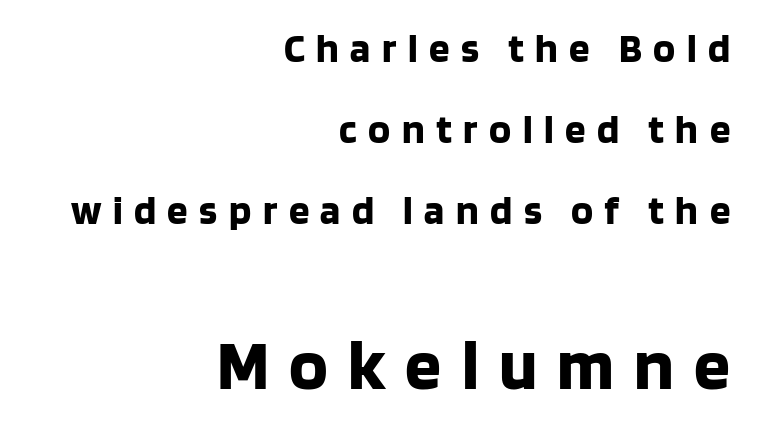
Quick note: underline off. Teacher's note: observe the even right margin — that is flush-right alignment. Each letter's strokes conclude bluntly, with no projecting serifs. Spacing verdict: proportional, widths tailored to each character.
